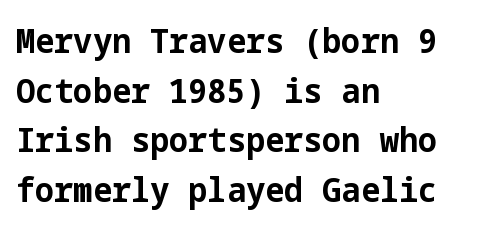
Q: Is the text bold? A: Yes.
Q: Is the text italic (slanted)? A: No, it is upright.
Q: Is the typeface a serif or a sans-serif typeface? A: Sans-serif.
Q: Is the text underlined? A: No.
Q: How is the paragraph aligned? A: Left-aligned.
Q: Is the spacing between letters normal or unusually wide? A: Normal.
Q: Is the spacing between lines tight, normal or loose? A: Normal.
Q: Width (condensed, normal, or wide)? A: Normal.
Q: Stroke contrast? A: Low.
Q: x-height? A: Medium.
